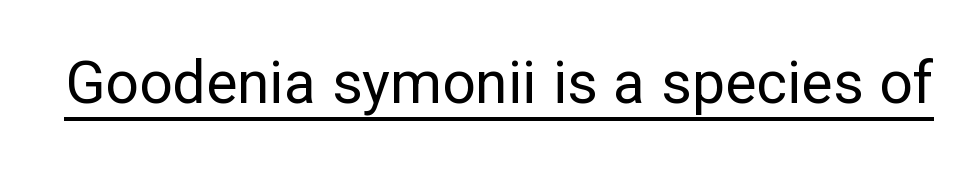
The image shows 59 px regular-weight sans-serif type, upright; set normal letter spacing, underlined; low stroke contrast and a medium x-height.
